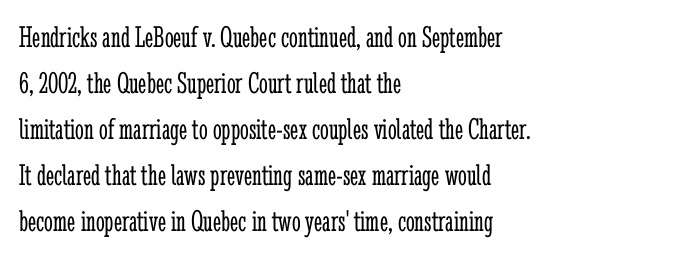
Q: Is the text bold? A: No.
Q: Is the text italic (slanted)? A: No, it is upright.
Q: Is the typeface a serif or a sans-serif typeface? A: Serif.
Q: Is the text underlined? A: No.
Q: How is the paragraph aligned? A: Left-aligned.
Q: Is the spacing between letters normal or unusually wide? A: Normal.
Q: Is the spacing between lines tight, normal or loose? A: Normal.
Q: Width (condensed, normal, or wide)? A: Condensed.
Q: Stroke contrast? A: Low.
Q: x-height? A: Medium.
Q: Monospaced? A: No.
